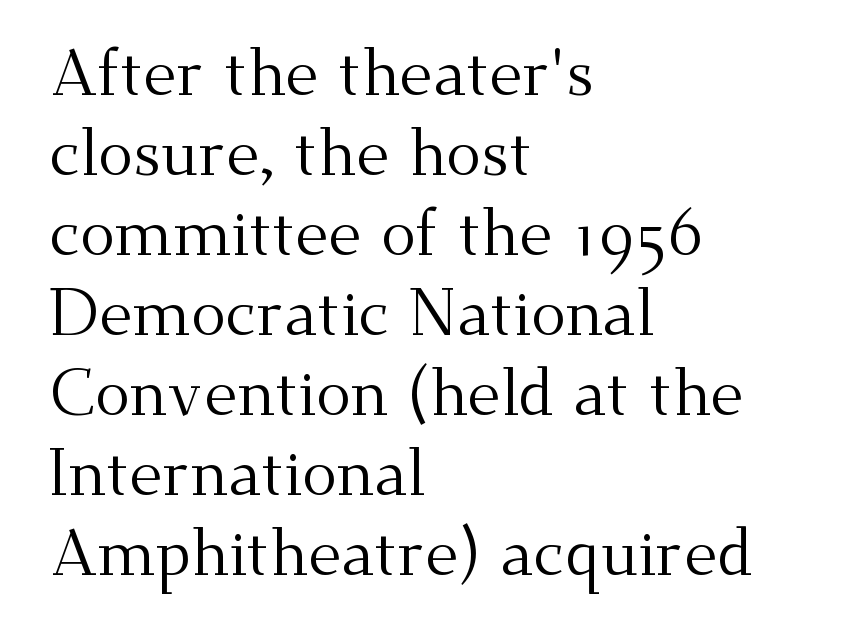
{"serif": "yes", "italic": "no", "bold": "no", "weight": "regular", "width": "normal", "stroke_contrast": "medium", "x_height": "small", "monospaced": "no", "underline": "no", "align": "left", "line_spacing_ratio": 1.23, "letter_spacing": "normal", "letter_spacing_em": 0.0, "glyph_px": 65}
